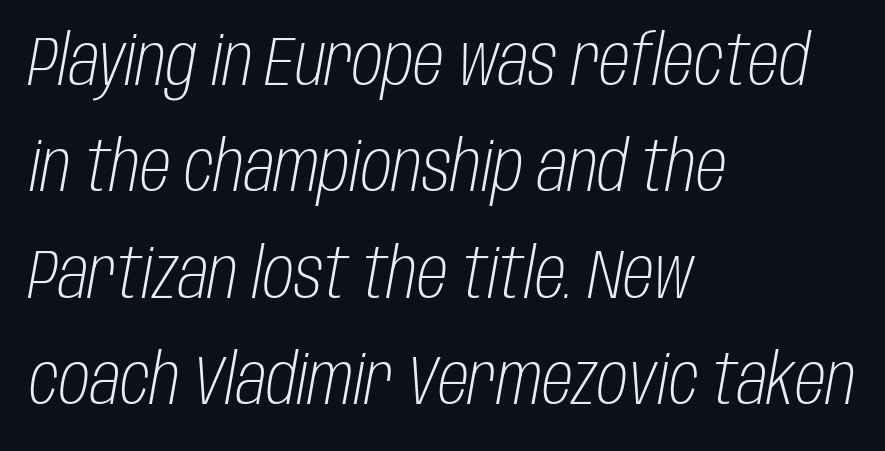
The image shows 70 px light, condensed type, italic (leaning right); set left-aligned, normal line spacing (1.52x), normal letter spacing, not underlined; low stroke contrast and a large x-height.
